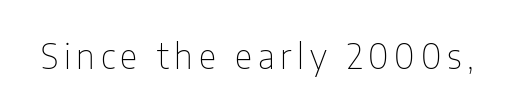
{"serif": "no", "italic": "no", "bold": "no", "weight": "thin", "width": "condensed", "stroke_contrast": "low", "x_height": "medium", "monospaced": "no", "underline": "no", "glyph_px": 34}
